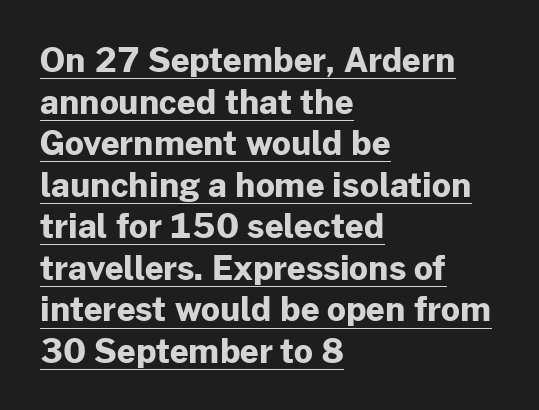
Q: Is the text bold? A: Yes.
Q: Is the text italic (slanted)? A: No, it is upright.
Q: Is the typeface a serif or a sans-serif typeface? A: Sans-serif.
Q: Is the text underlined? A: Yes.
Q: How is the paragraph aligned? A: Left-aligned.
Q: Is the spacing between letters normal or unusually wide? A: Normal.
Q: Is the spacing between lines tight, normal or loose? A: Normal.
Q: Width (condensed, normal, or wide)? A: Normal.
Q: Stroke contrast? A: Low.
Q: x-height? A: Medium.
Q: Monospaced? A: No.
